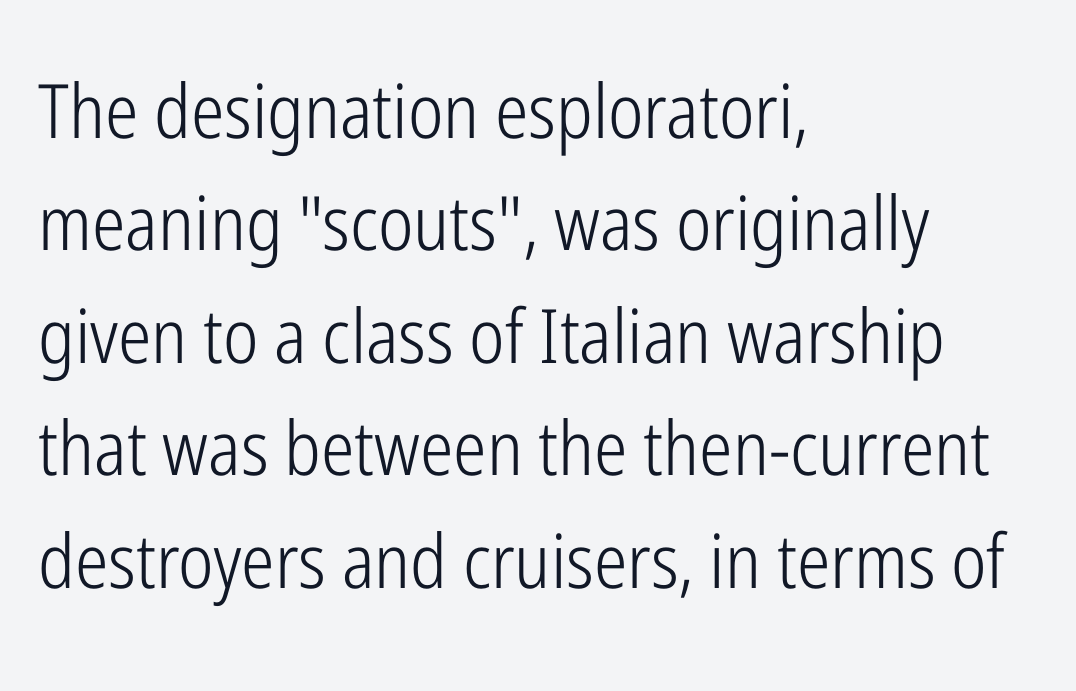
Q: Is the text bold? A: No.
Q: Is the text italic (slanted)? A: No, it is upright.
Q: Is the typeface a serif or a sans-serif typeface? A: Sans-serif.
Q: Is the text underlined? A: No.
Q: How is the paragraph aligned? A: Left-aligned.
Q: Is the spacing between letters normal or unusually wide? A: Normal.
Q: Is the spacing between lines tight, normal or loose? A: Normal.
Q: Width (condensed, normal, or wide)? A: Condensed.
Q: Stroke contrast? A: Low.
Q: x-height? A: Medium.
Q: Monospaced? A: No.
